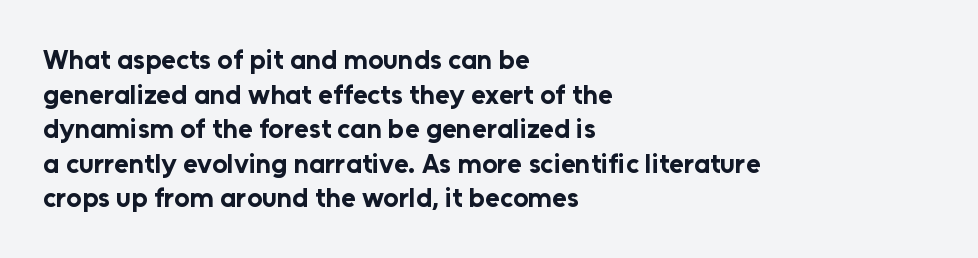
Q: Is the text bold? A: Yes.
Q: Is the text italic (slanted)? A: No, it is upright.
Q: Is the text underlined? A: No.
Q: How is the paragraph aligned? A: Left-aligned.
Q: Is the spacing between letters normal or unusually wide? A: Normal.
Q: Is the spacing between lines tight, normal or loose? A: Normal.
